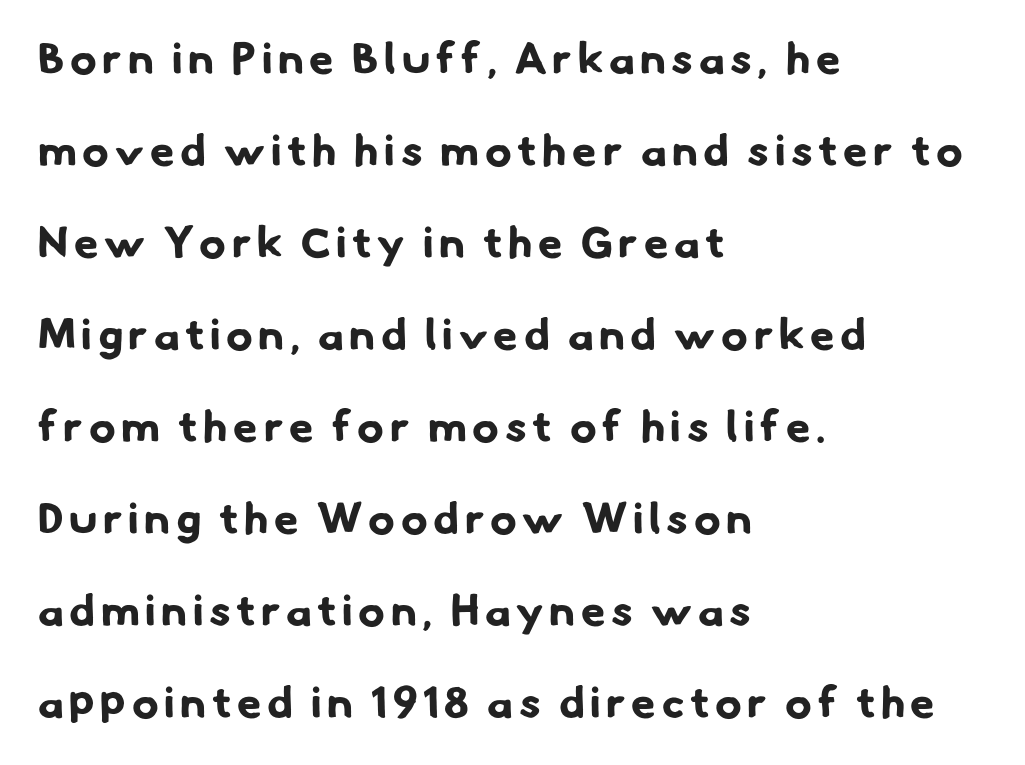
The image shows 44 px bold sans-serif type; set left-aligned, loose line spacing (2.09x), not underlined; low stroke contrast and a small x-height.
